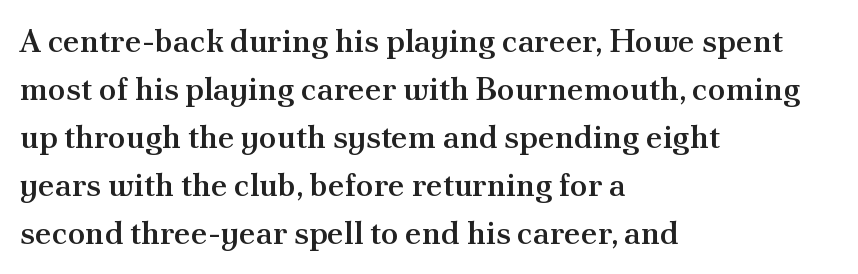
{"serif": "yes", "italic": "no", "bold": "semi", "weight": "semibold", "width": "normal", "stroke_contrast": "medium", "x_height": "small", "monospaced": "no", "underline": "no", "align": "left", "line_spacing": "normal", "line_spacing_ratio": 1.5, "letter_spacing": "normal", "letter_spacing_em": 0.0, "glyph_px": 32}
